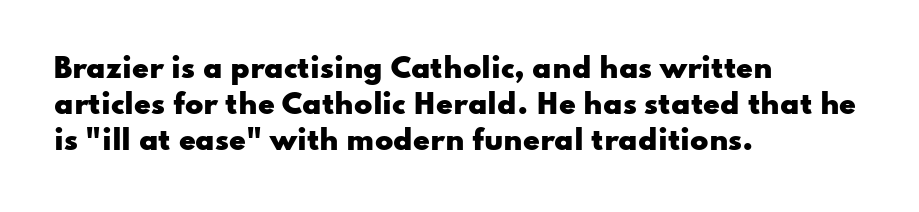
The image shows 27 px bold type, upright; set left-aligned, normal line spacing (1.33x), normal letter spacing, not underlined.
